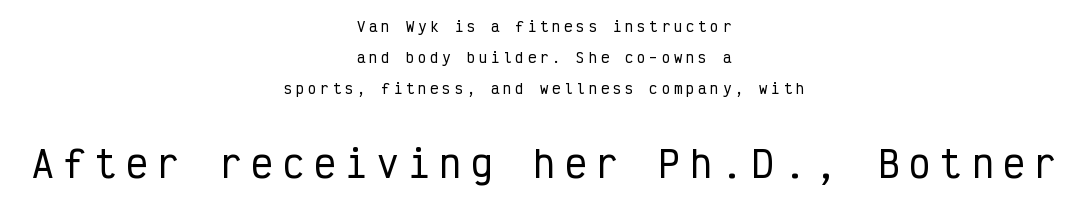
{"serif": "no", "italic": "no", "width": "condensed", "stroke_contrast": "low", "x_height": "medium", "monospaced": "yes", "underline": "no", "align": "center", "line_spacing": "loose", "line_spacing_ratio": 2.22, "letter_spacing": "wide", "letter_spacing_em": 0.27, "larger_block": "second", "size_ratio": 2.57, "glyph_px": 36}
